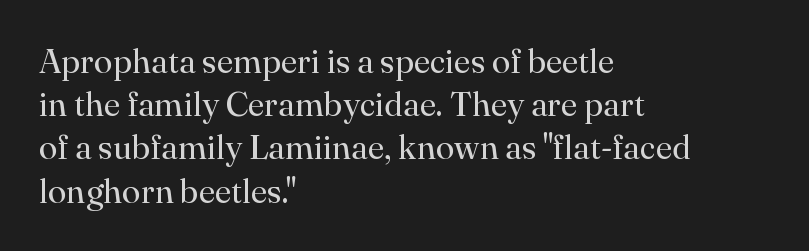
Q: Is the text bold? A: No.
Q: Is the text italic (slanted)? A: No, it is upright.
Q: Is the typeface a serif or a sans-serif typeface? A: Serif.
Q: Is the text underlined? A: No.
Q: How is the paragraph aligned? A: Left-aligned.
Q: Is the spacing between letters normal or unusually wide? A: Normal.
Q: Is the spacing between lines tight, normal or loose? A: Normal.
Q: Width (condensed, normal, or wide)? A: Normal.
Q: Stroke contrast? A: High.
Q: x-height? A: Small.
Q: Monospaced? A: No.
